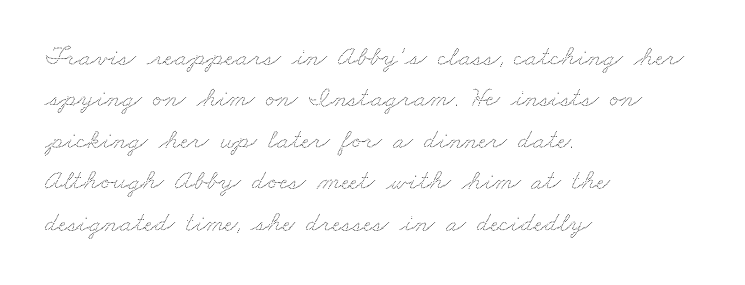
Q: Is the text underlined? A: No.
Q: How is the paragraph aligned? A: Left-aligned.
Q: Is the spacing between letters normal or unusually wide? A: Normal.
Q: Is the spacing between lines tight, normal or loose? A: Normal.
Q: Width (condensed, normal, or wide)? A: Wide.
Q: Stroke contrast? A: Low.
Q: x-height? A: Small.
Q: Monospaced? A: No.
